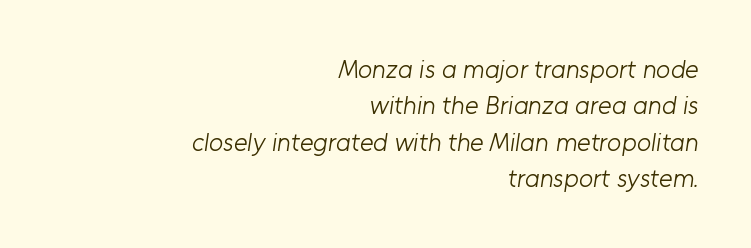
Q: Is the text bold? A: No.
Q: Is the text underlined? A: No.
Q: How is the paragraph aligned? A: Right-aligned.
Q: Is the spacing between letters normal or unusually wide? A: Normal.
Q: Is the spacing between lines tight, normal or loose? A: Normal.
